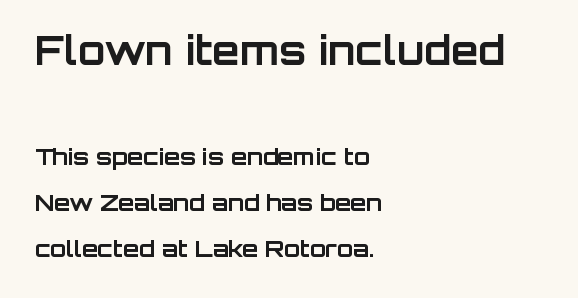
{"serif": "no", "italic": "no", "bold": "yes", "weight": "bold", "width": "normal", "stroke_contrast": "low", "x_height": "large", "monospaced": "no", "underline": "no", "align": "left", "line_spacing": "loose", "line_spacing_ratio": 2.0, "letter_spacing": "normal", "letter_spacing_em": 0.0, "larger_block": "first", "size_ratio": 1.74, "glyph_px": 40}
